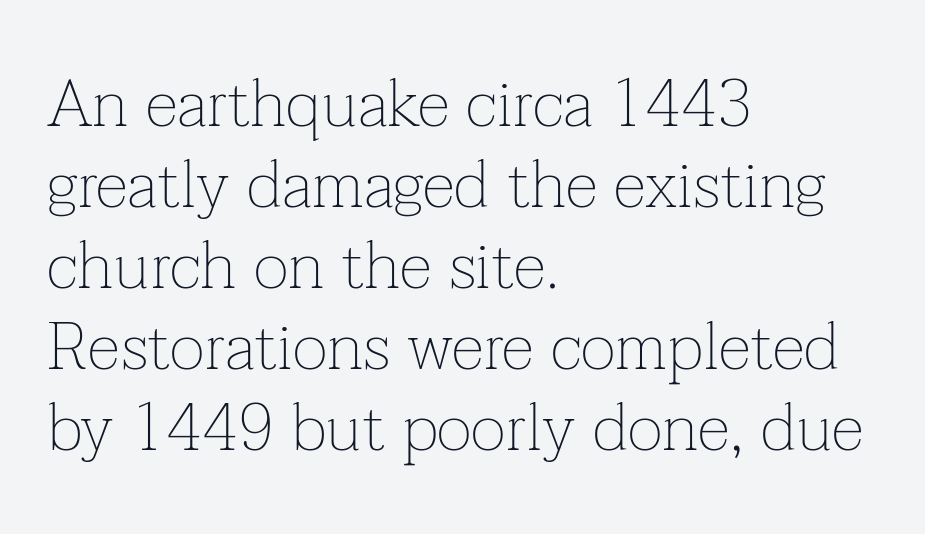
The image shows 67 px thin serif type, upright; set left-aligned, line spacing 1.21x, normal letter spacing, not underlined; low stroke contrast and a medium x-height.
